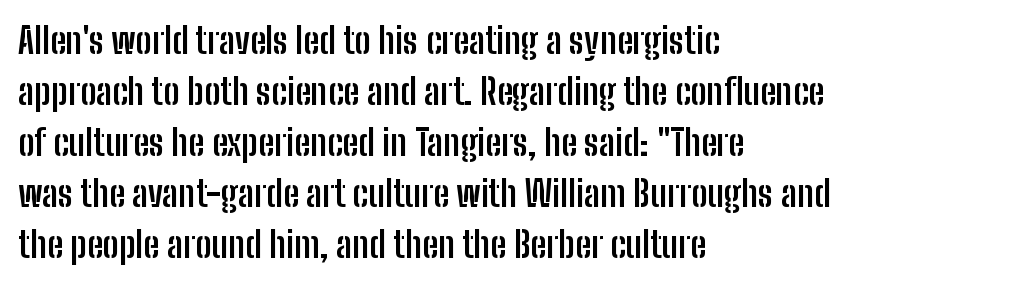
{"serif": "no", "italic": "no", "bold": "yes", "weight": "semibold", "width": "condensed", "stroke_contrast": "low", "x_height": "medium", "monospaced": "no", "underline": "no", "align": "left", "line_spacing": "normal", "line_spacing_ratio": 1.42, "letter_spacing": "normal", "letter_spacing_em": 0.0, "glyph_px": 36}
